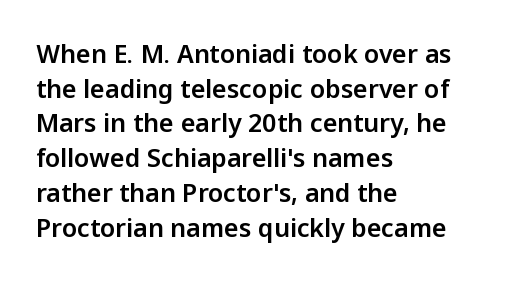
Q: Is the text italic (slanted)? A: No, it is upright.
Q: Is the text underlined? A: No.
Q: How is the paragraph aligned? A: Left-aligned.
Q: Is the spacing between letters normal or unusually wide? A: Normal.
Q: Is the spacing between lines tight, normal or loose? A: Normal.
